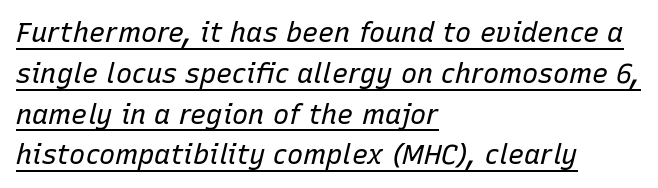
{"italic": "yes", "lean": "right", "slant_degrees": 15, "bold": "no", "underline": "yes", "align": "left", "line_spacing": "normal", "line_spacing_ratio": 1.51, "letter_spacing": "normal", "letter_spacing_em": 0.0, "glyph_px": 27}
